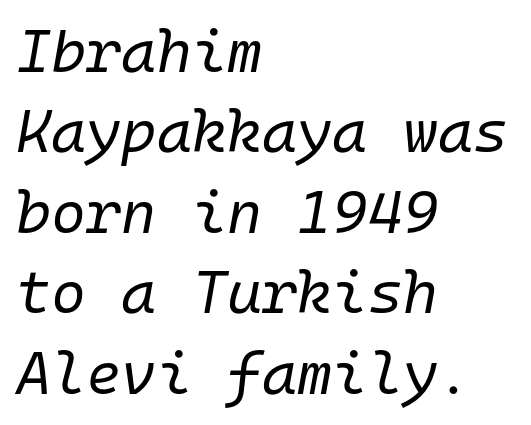
Is the type slanted? Yes — the strokes lean at a clear angle. Characters follow at the spacing the type designer built in. The letters look calm and open, with moderate or lighter stems. Looks like terminal output: every glyph gets an equal slot. Baseline-to-baseline distance is the conventional proportion of letter height.
